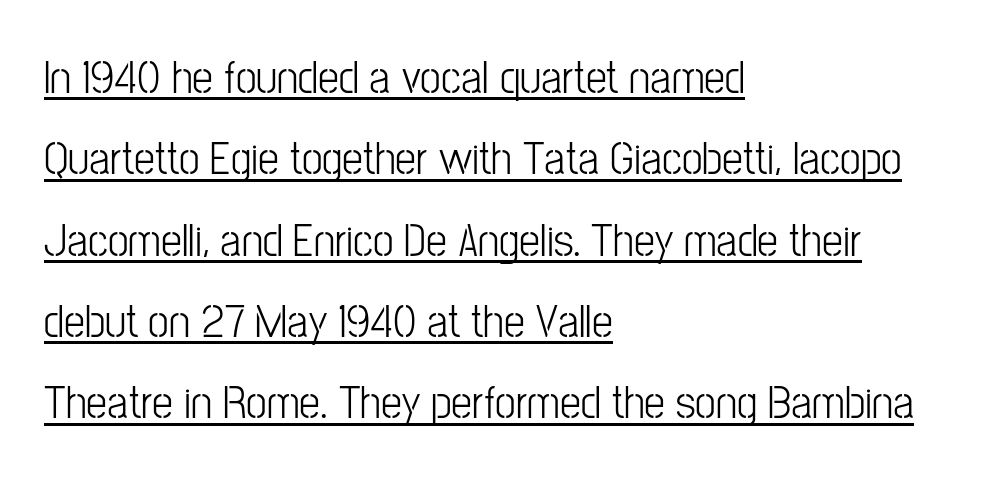
{"serif": "no", "italic": "no", "width": "condensed", "stroke_contrast": "low", "x_height": "medium", "monospaced": "no", "underline": "yes", "align": "left", "line_spacing_ratio": 1.73, "letter_spacing": "normal", "letter_spacing_em": 0.0, "glyph_px": 47}
